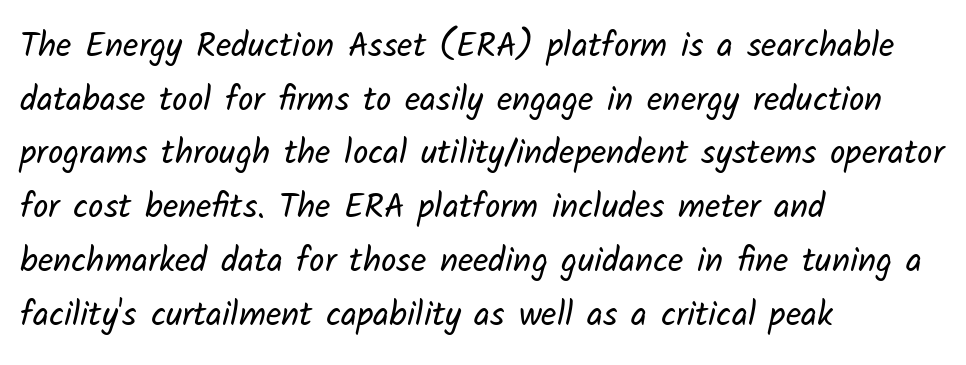
Q: Is the text bold? A: No.
Q: Is the typeface a serif or a sans-serif typeface? A: Sans-serif.
Q: Is the text underlined? A: No.
Q: How is the paragraph aligned? A: Left-aligned.
Q: Is the spacing between letters normal or unusually wide? A: Normal.
Q: Is the spacing between lines tight, normal or loose? A: Normal.
Q: Width (condensed, normal, or wide)? A: Normal.
Q: Stroke contrast? A: Low.
Q: x-height? A: Medium.
Q: Monospaced? A: No.
